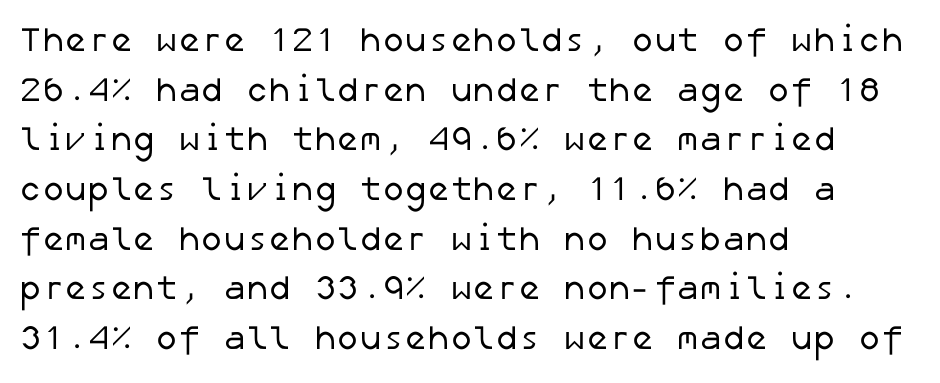
Q: Is the text bold? A: No.
Q: Is the typeface a serif or a sans-serif typeface? A: Sans-serif.
Q: Is the text underlined? A: No.
Q: How is the paragraph aligned? A: Left-aligned.
Q: Is the spacing between letters normal or unusually wide? A: Normal.
Q: Is the spacing between lines tight, normal or loose? A: Normal.
Q: Width (condensed, normal, or wide)? A: Normal.
Q: Stroke contrast? A: Low.
Q: x-height? A: Medium.
